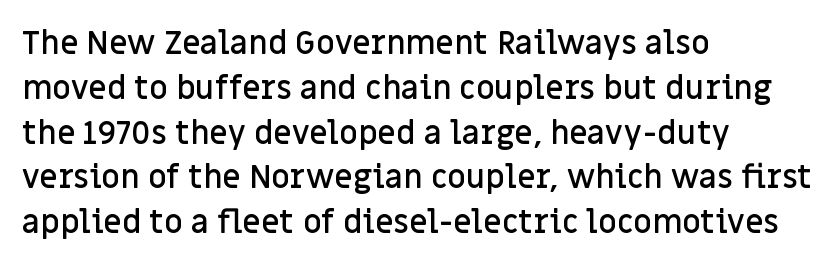
{"serif": "no", "italic": "no", "bold": "semi", "weight": "semibold", "width": "normal", "stroke_contrast": "low", "x_height": "large", "monospaced": "no", "underline": "no", "align": "left", "line_spacing": "normal", "line_spacing_ratio": 1.4, "letter_spacing": "normal", "letter_spacing_em": 0.0, "glyph_px": 32}
